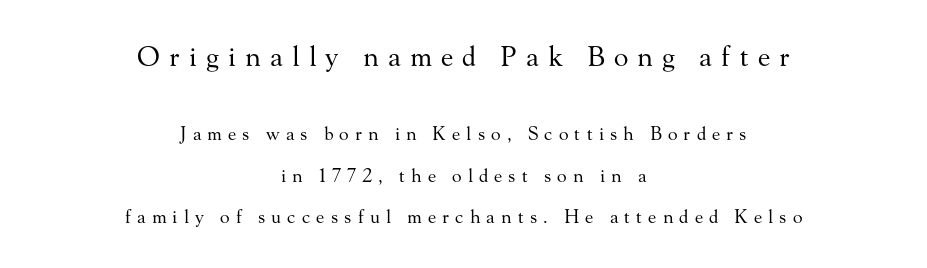
These lines were composed using upright roman letters. The first block has been scaled up relative to the second. The area under the type is left untouched. The rendering uses a large line-height, opening up the rows. Stem width sits at or under what a default text font uses.
